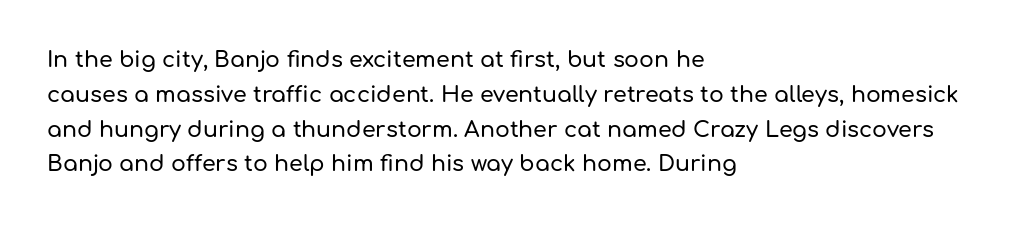
The letters stand straight up with perfectly vertical stems. The strip under each line holds only bare page. Each new line begins a customary step beneath the previous one. Inter-character spacing is left at the font's built-in metrics. The paragraph shown leans on its left margin.
